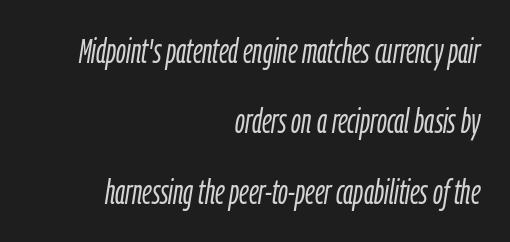
The image shows 34 px light, condensed type, italic (leaning right); set right-aligned, loose line spacing (2.07x), normal letter spacing, not underlined; low stroke contrast and a medium x-height.
